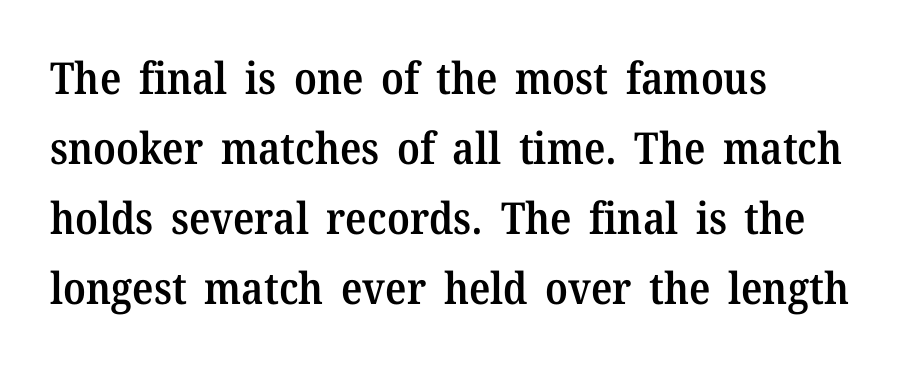
A bit beefed up — I'd call it semibold rather than bold. Caption: standard tracking, unaltered. This rendering employs a face with finishing strokes, i.e., a serif. Caption: multi-line text, flush left, ragged right. Posture: upright roman.
